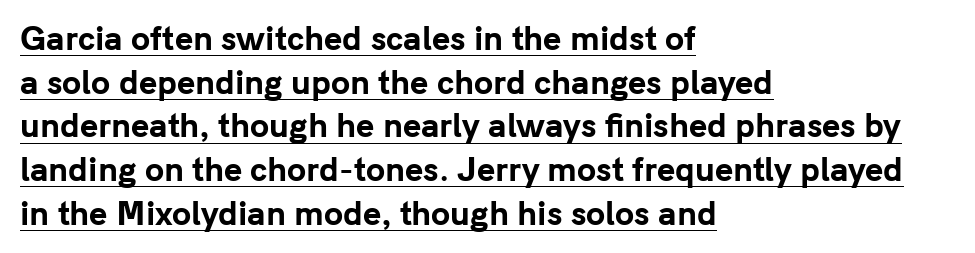
{"serif": "no", "italic": "no", "bold": "yes", "weight": "bold", "width": "normal", "stroke_contrast": "low", "x_height": "medium", "monospaced": "no", "underline": "yes", "align": "left", "line_spacing": "normal", "line_spacing_ratio": 1.41, "letter_spacing": "normal", "letter_spacing_em": 0.0, "glyph_px": 31}
